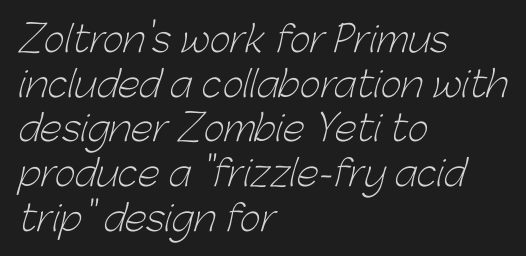
Q: Is the text bold? A: No.
Q: Is the typeface a serif or a sans-serif typeface? A: Sans-serif.
Q: Is the text underlined? A: No.
Q: How is the paragraph aligned? A: Left-aligned.
Q: Is the spacing between letters normal or unusually wide? A: Normal.
Q: Width (condensed, normal, or wide)? A: Normal.
Q: Stroke contrast? A: Low.
Q: x-height? A: Medium.
Q: Monospaced? A: No.
